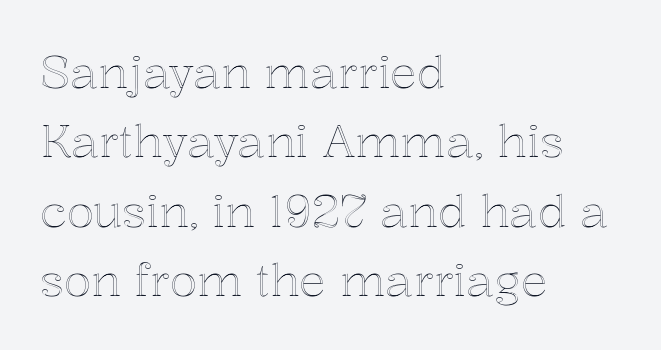
{"italic": "no", "width": "normal", "x_height": "medium", "monospaced": "no", "underline": "no", "align": "left", "line_spacing": "normal", "line_spacing_ratio": 1.54, "letter_spacing": "normal", "letter_spacing_em": 0.0, "glyph_px": 45}
